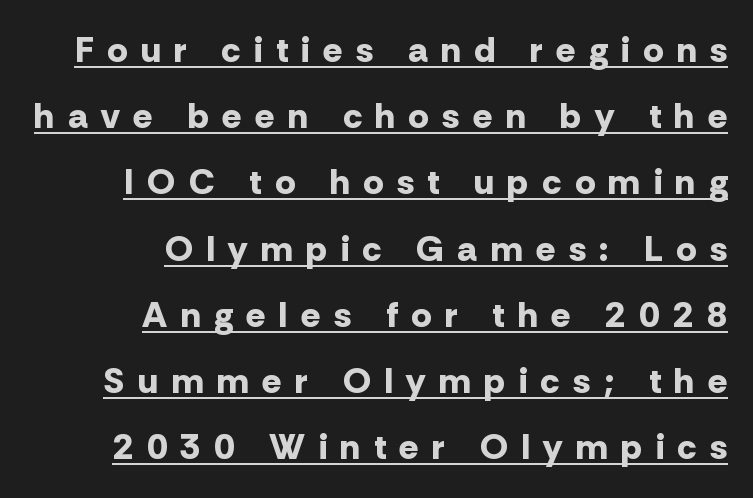
{"serif": "no", "italic": "no", "bold": "yes", "weight": "bold", "width": "normal", "stroke_contrast": "low", "x_height": "medium", "monospaced": "no", "underline": "yes", "align": "right", "line_spacing_ratio": 1.84, "letter_spacing": "wide", "letter_spacing_em": 0.38, "glyph_px": 36}
